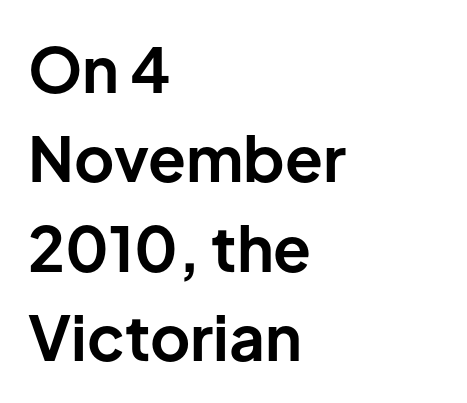
Q: Is the text bold? A: Yes.
Q: Is the text italic (slanted)? A: No, it is upright.
Q: Is the typeface a serif or a sans-serif typeface? A: Sans-serif.
Q: Is the text underlined? A: No.
Q: How is the paragraph aligned? A: Left-aligned.
Q: Is the spacing between letters normal or unusually wide? A: Normal.
Q: Is the spacing between lines tight, normal or loose? A: Normal.
Q: Width (condensed, normal, or wide)? A: Normal.
Q: Stroke contrast? A: Low.
Q: x-height? A: Medium.
Q: Monospaced? A: No.
